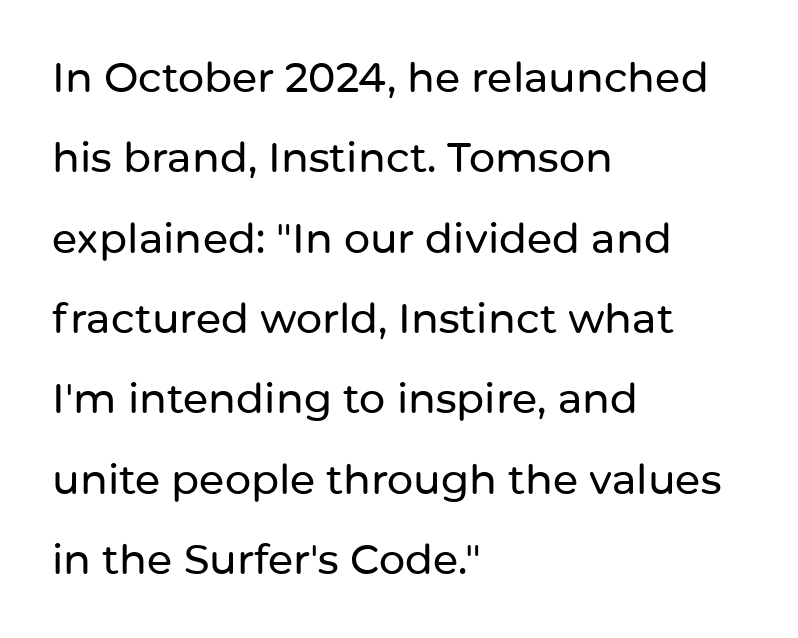
{"serif": "no", "italic": "no", "width": "normal", "stroke_contrast": "low", "x_height": "medium", "monospaced": "no", "underline": "no", "align": "left", "line_spacing": "loose", "line_spacing_ratio": 1.96, "letter_spacing": "normal", "letter_spacing_em": 0.0, "glyph_px": 41}
